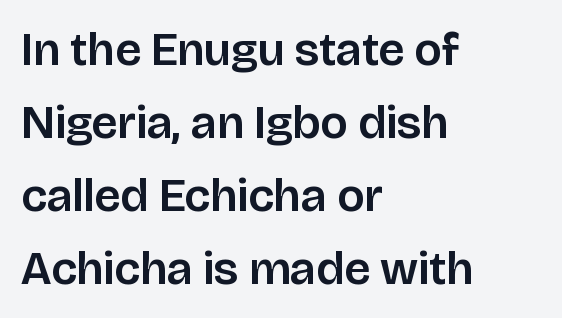
{"serif": "no", "italic": "no", "width": "normal", "stroke_contrast": "low", "x_height": "large", "monospaced": "no", "underline": "no", "align": "left", "line_spacing": "normal", "line_spacing_ratio": 1.55, "letter_spacing": "normal", "letter_spacing_em": 0.0, "glyph_px": 47}
